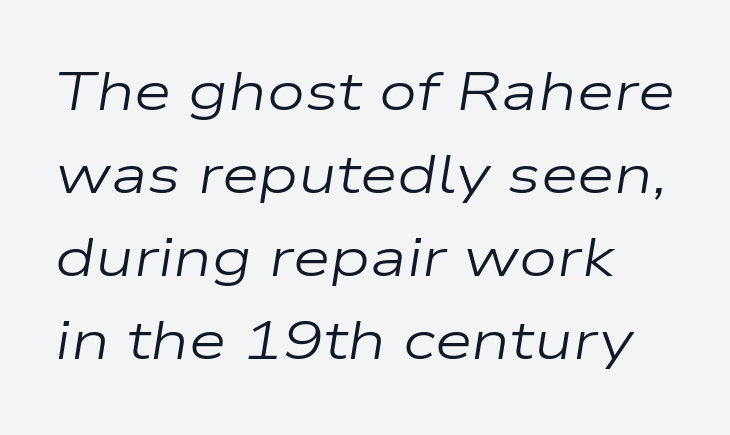
Reading down the column, the eye jumps a familiar distance to each next line. Descenders are the only things crossing below the line. The characters are drawn with everyday or finer stroke widths. A typesetter would call this zero additional tracking. Designer's note — italics engaged. Proportional: the letters do not fall into vertical columns.
